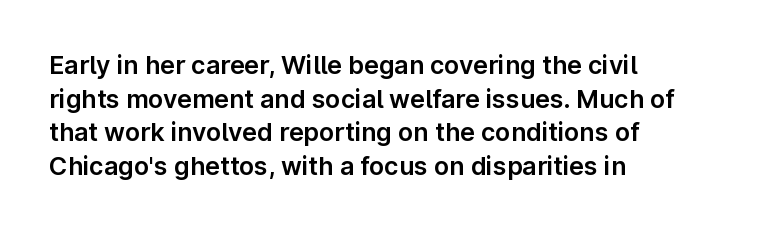
Q: Is the text italic (slanted)? A: No, it is upright.
Q: Is the text underlined? A: No.
Q: How is the paragraph aligned? A: Left-aligned.
Q: Is the spacing between letters normal or unusually wide? A: Normal.
Q: Is the spacing between lines tight, normal or loose? A: Normal.
